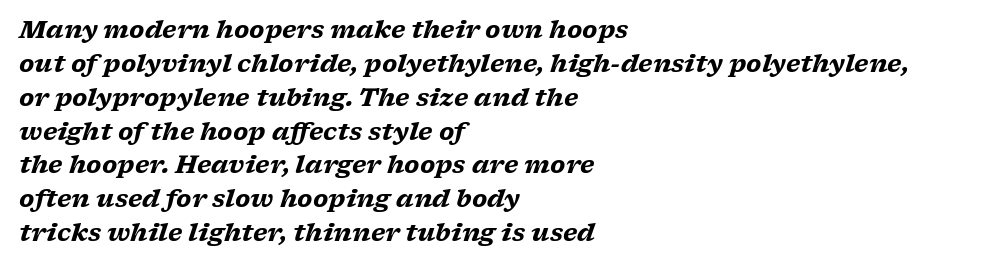
Q: Is the text bold? A: Yes.
Q: Is the text italic (slanted)? A: Yes, it leans right by about 17 degrees.
Q: Is the text underlined? A: No.
Q: How is the paragraph aligned? A: Left-aligned.
Q: Is the spacing between letters normal or unusually wide? A: Normal.
Q: Is the spacing between lines tight, normal or loose? A: Normal.
